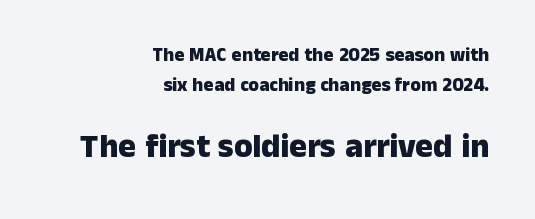
Q: Is the text bold? A: Yes.
Q: Is the text italic (slanted)? A: No, it is upright.
Q: Is the typeface a serif or a sans-serif typeface? A: Sans-serif.
Q: Is the text underlined? A: No.
Q: How is the paragraph aligned? A: Right-aligned.
Q: Is the spacing between letters normal or unusually wide? A: Normal.
Q: Is the spacing between lines tight, normal or loose? A: Normal.
Q: Which block of text is set in a larger size, the first (top) or the second (bottom)? A: The second (bottom) one.
Q: Width (condensed, normal, or wide)? A: Normal.
Q: Stroke contrast? A: Low.
Q: x-height? A: Medium.
Q: Monospaced? A: No.
